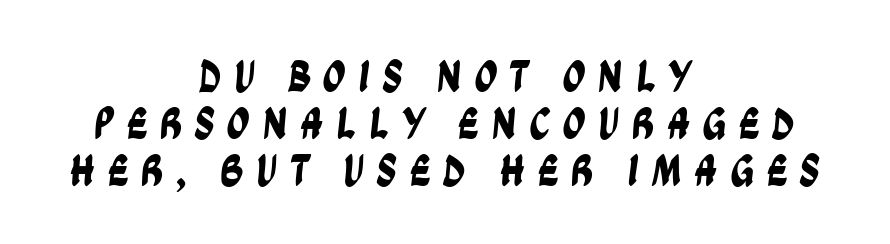
Q: Is the typeface a serif or a sans-serif typeface? A: Sans-serif.
Q: Is the text underlined? A: No.
Q: How is the paragraph aligned? A: Centered.
Q: Is the spacing between letters normal or unusually wide? A: Unusually wide.
Q: Is the spacing between lines tight, normal or loose? A: Tight.
Q: Width (condensed, normal, or wide)? A: Condensed.
Q: Stroke contrast? A: Low.
Q: x-height? A: Large.
Q: Monospaced? A: No.
